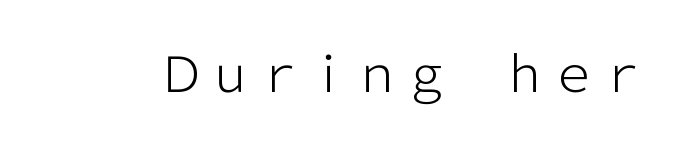
Ink coverage per letter is moderate at most. The glyphs are unaccompanied by any horizontal stroke below them. This is the regular roman posture of the typeface. Letter spacing: default.
